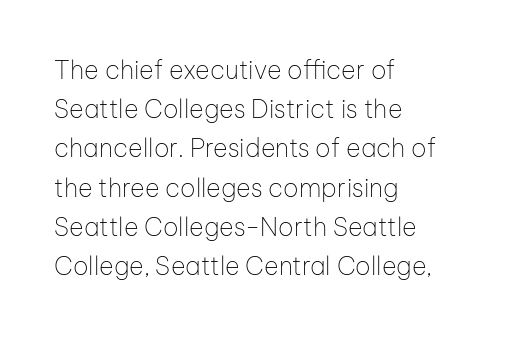
Is this a heavy cut? Hardly; it is regular or lighter. In CSS terms this would be text-align: left. Words appear dense and cohesive because spacing is normal. The gap between lines stays unmarked. Reading down the column, the eye jumps a familiar distance to each next line. This is roman type, the default non-slanted kind.
